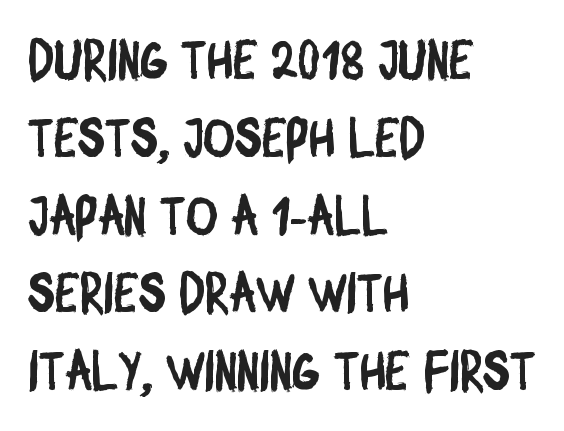
The image shows 54 px condensed sans-serif type; set left-aligned, normal line spacing (1.44x), normal letter spacing, not underlined; low stroke contrast and a large x-height.
